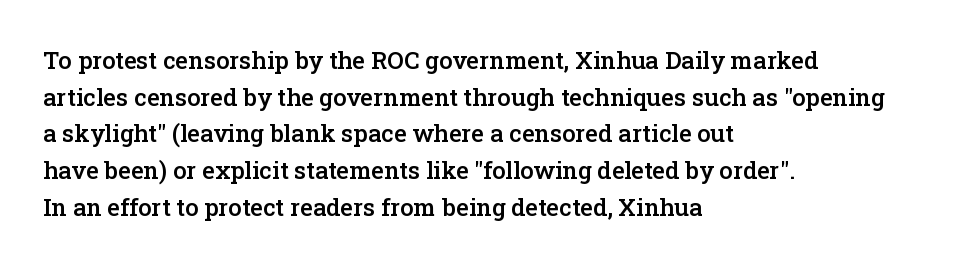
Q: Is the text bold? A: Semi-bold.
Q: Is the text italic (slanted)? A: No, it is upright.
Q: Is the text underlined? A: No.
Q: How is the paragraph aligned? A: Left-aligned.
Q: Is the spacing between letters normal or unusually wide? A: Normal.
Q: Is the spacing between lines tight, normal or loose? A: Normal.
